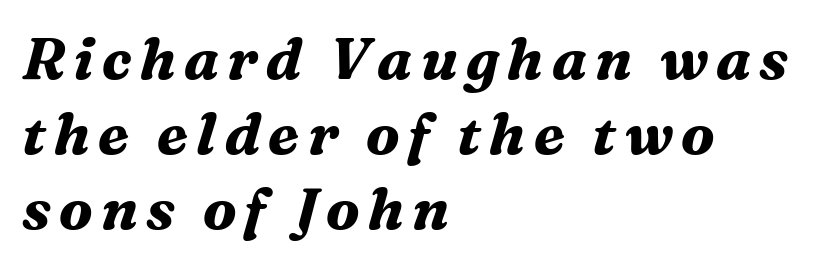
Q: Is the text bold? A: Yes.
Q: Is the text italic (slanted)? A: Yes, it leans right by about 16 degrees.
Q: Is the typeface a serif or a sans-serif typeface? A: Serif.
Q: Is the text underlined? A: No.
Q: How is the paragraph aligned? A: Left-aligned.
Q: Is the spacing between lines tight, normal or loose? A: Normal.
Q: Width (condensed, normal, or wide)? A: Normal.
Q: Stroke contrast? A: Medium.
Q: x-height? A: Medium.
Q: Monospaced? A: No.
